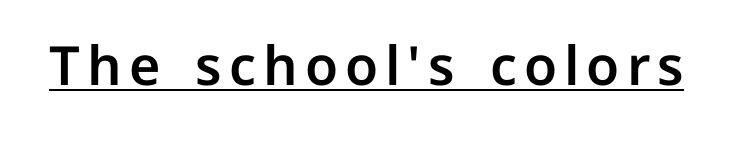
{"serif": "no", "italic": "no", "width": "normal", "stroke_contrast": "low", "x_height": "medium", "monospaced": "no", "underline": "yes", "glyph_px": 54}
